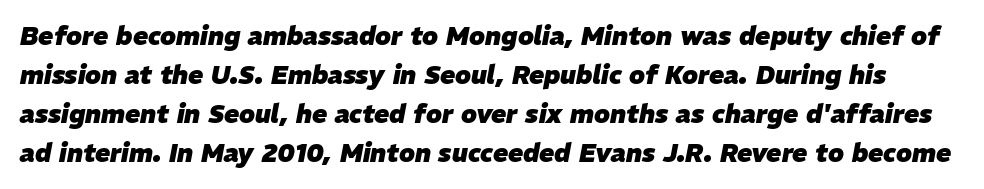
Q: Is the text bold? A: Yes.
Q: Is the text italic (slanted)? A: Yes, it leans right by about 11 degrees.
Q: Is the text underlined? A: No.
Q: Is the spacing between letters normal or unusually wide? A: Normal.
Q: Is the spacing between lines tight, normal or loose? A: Normal.
